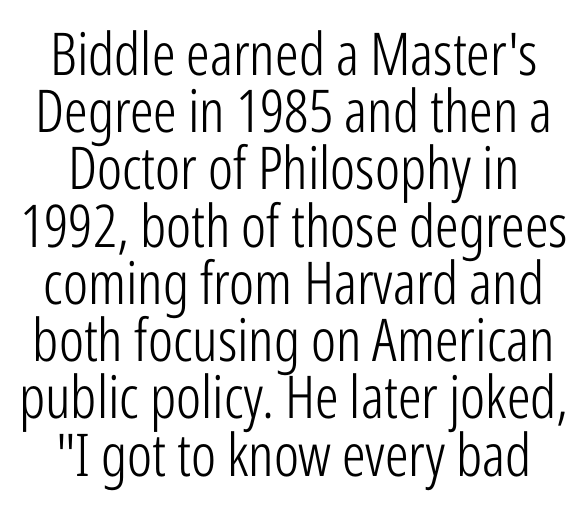
Q: Is the text bold? A: No.
Q: Is the text italic (slanted)? A: No, it is upright.
Q: Is the typeface a serif or a sans-serif typeface? A: Sans-serif.
Q: Is the text underlined? A: No.
Q: Is the spacing between letters normal or unusually wide? A: Normal.
Q: Is the spacing between lines tight, normal or loose? A: Tight.
Q: Width (condensed, normal, or wide)? A: Condensed.
Q: Stroke contrast? A: Low.
Q: x-height? A: Medium.
Q: Monospaced? A: No.
